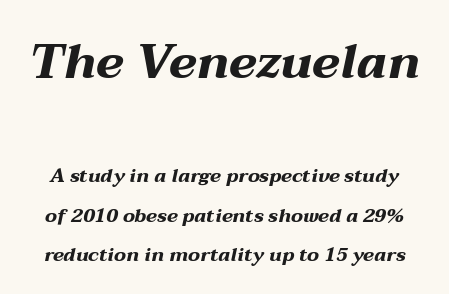
The rendering uses a large line-height, opening up the rows. The whole block is typeset with a tilt. Summary of weight: heavy, a full bold. Inter-character spacing is left at the font's built-in metrics.
